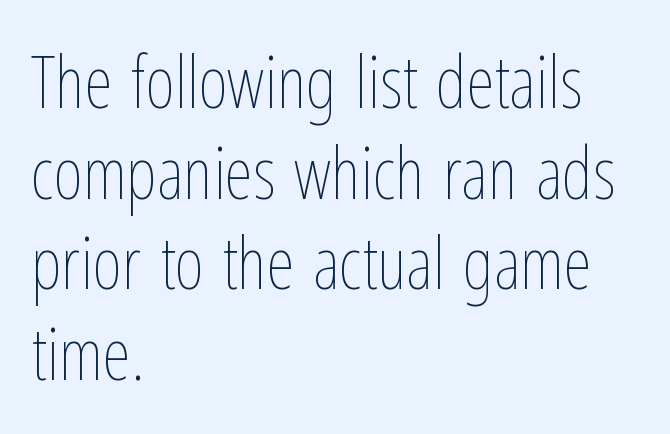
Q: Is the text bold? A: No.
Q: Is the text italic (slanted)? A: No, it is upright.
Q: Is the text underlined? A: No.
Q: How is the paragraph aligned? A: Left-aligned.
Q: Is the spacing between letters normal or unusually wide? A: Normal.
Q: Is the spacing between lines tight, normal or loose? A: Normal.
Q: Width (condensed, normal, or wide)? A: Condensed.
Q: Stroke contrast? A: Low.
Q: x-height? A: Medium.
Q: Monospaced? A: No.
